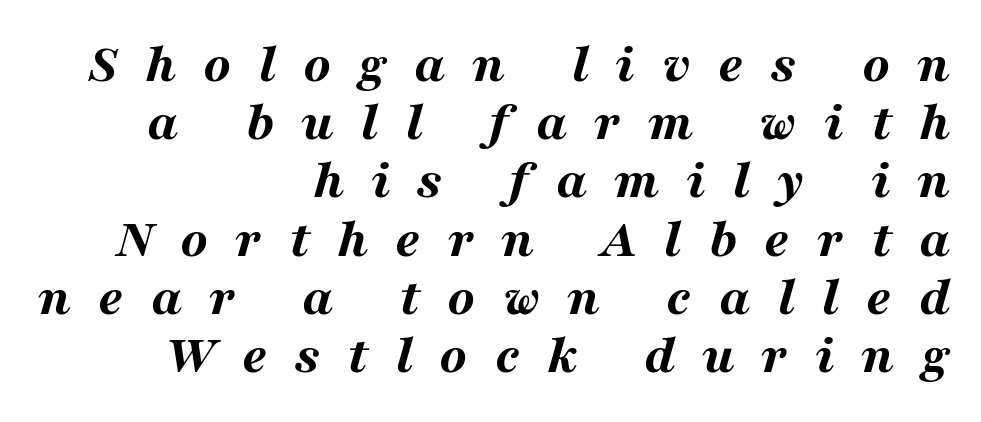
Very little white space separates one row of letters from the next. You can tell it's italic because the verticals aren't actually vertical. Summary of weight: heavy, a full bold. The string is rendered with underlining switched off.
